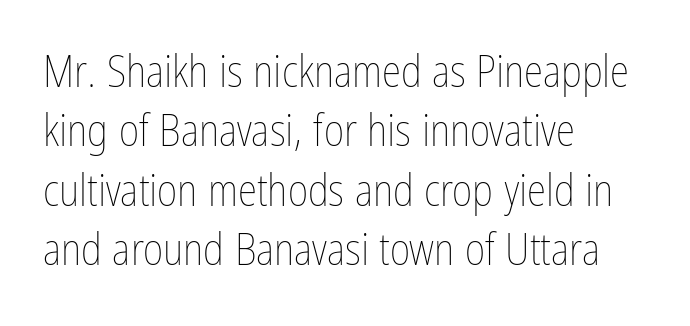
Descenders hang freely into open space. The passage shown stacks its lines at a standard gap. Caption: multi-line text, flush left, ragged right. Think of a printed novel: that variable character pitch is what you see here. Weight: not bold — regular or lighter. The letters stand straight up with perfectly vertical stems.
